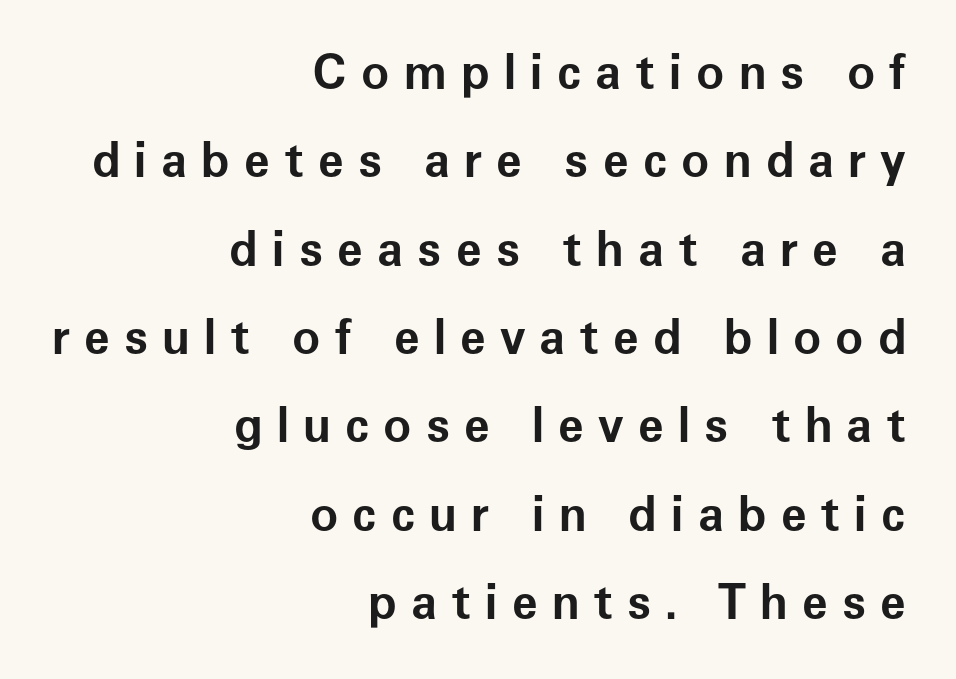
{"serif": "no", "italic": "no", "bold": "yes", "weight": "bold", "width": "normal", "stroke_contrast": "low", "x_height": "medium", "monospaced": "no", "underline": "no", "align": "right", "line_spacing_ratio": 1.88, "letter_spacing": "wide", "letter_spacing_em": 0.3, "glyph_px": 47}
